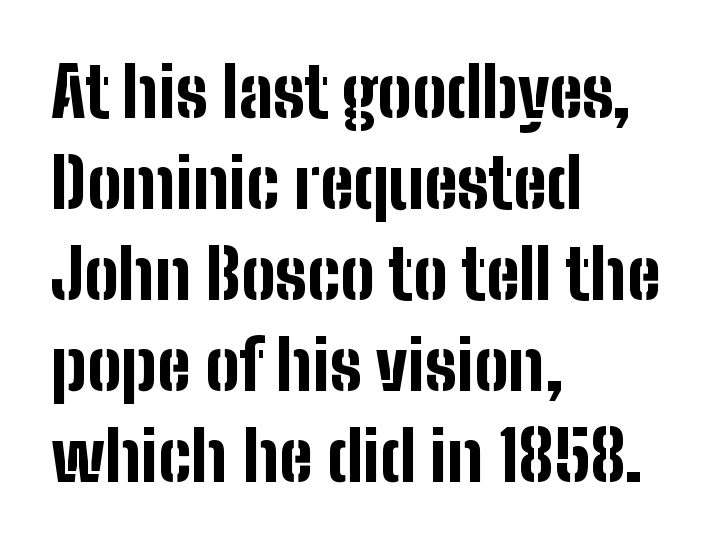
Q: Is the text bold? A: Yes.
Q: Is the text italic (slanted)? A: No, it is upright.
Q: Is the typeface a serif or a sans-serif typeface? A: Sans-serif.
Q: Is the text underlined? A: No.
Q: How is the paragraph aligned? A: Left-aligned.
Q: Is the spacing between letters normal or unusually wide? A: Normal.
Q: Is the spacing between lines tight, normal or loose? A: Normal.
Q: Width (condensed, normal, or wide)? A: Condensed.
Q: Stroke contrast? A: Low.
Q: x-height? A: Medium.
Q: Monospaced? A: No.
